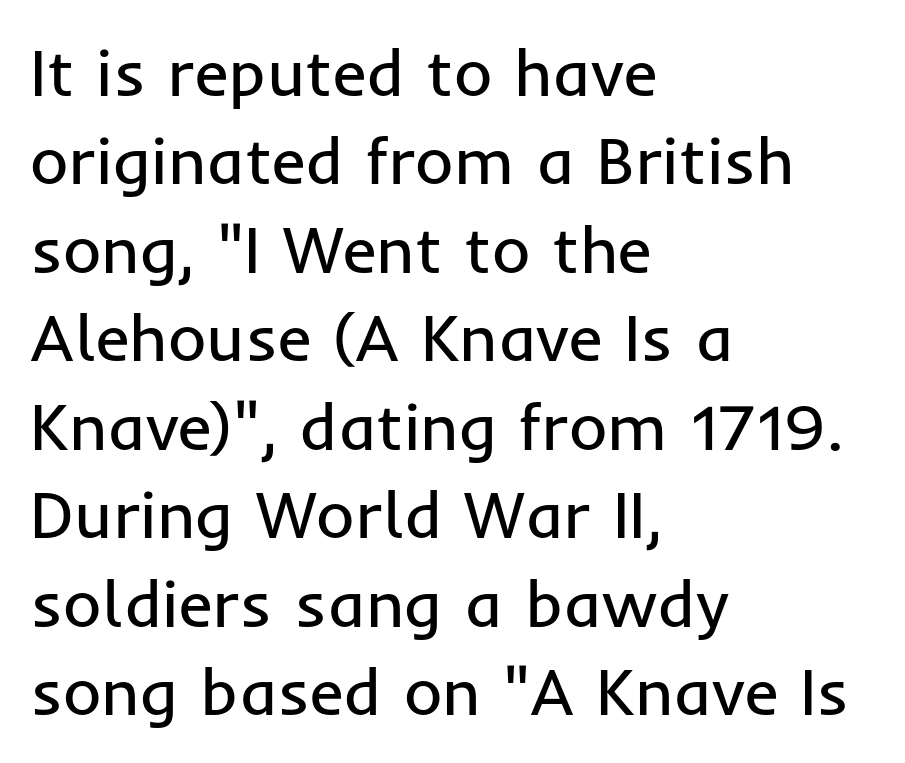
{"serif": "no", "italic": "no", "bold": "no", "weight": "regular", "width": "normal", "stroke_contrast": "low", "x_height": "medium", "monospaced": "no", "underline": "no", "align": "left", "line_spacing": "normal", "line_spacing_ratio": 1.34, "letter_spacing": "normal", "letter_spacing_em": 0.0, "glyph_px": 66}
